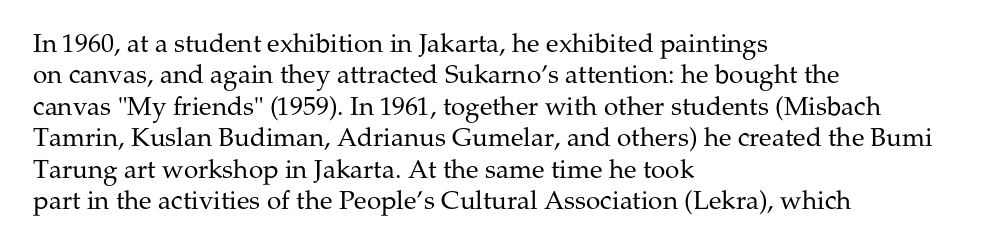
{"italic": "no", "bold": "no", "underline": "no", "align": "left", "line_spacing_ratio": 1.21, "letter_spacing": "normal", "letter_spacing_em": 0.0, "glyph_px": 26}
